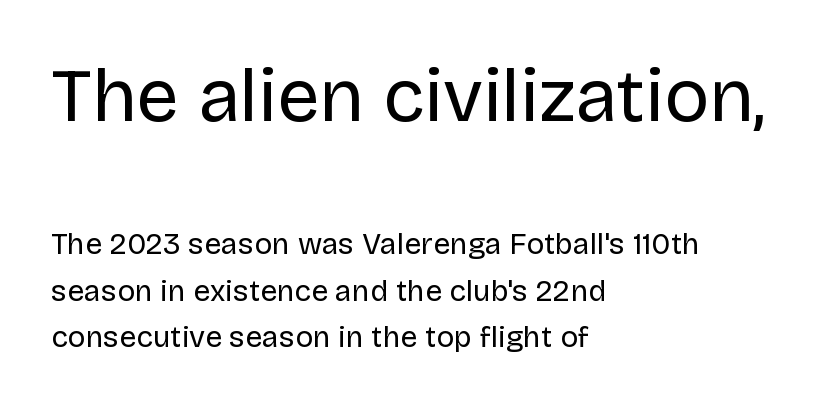
Summary of weight: not heavy and not bold. When letters stand straight like this, we call the style roman or upright. These two chunks differ in scale, with the top chunk taking the larger measure. You can tell from the bare stems that sans-serif type was used.
